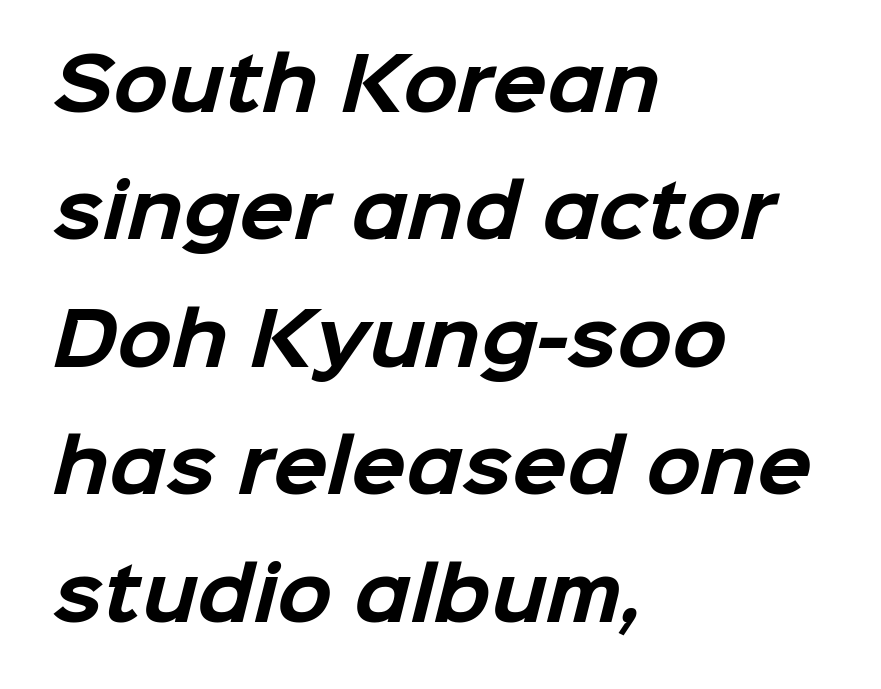
{"serif": "no", "bold": "yes", "weight": "bold", "width": "normal", "stroke_contrast": "low", "x_height": "medium", "monospaced": "no", "underline": "no", "align": "left", "line_spacing_ratio": 1.77, "letter_spacing": "normal", "letter_spacing_em": 0.0, "glyph_px": 72}
